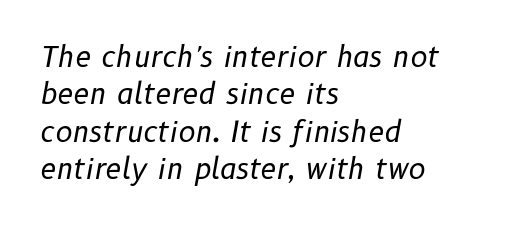
{"italic": "yes", "lean": "right", "slant_degrees": 10, "bold": "no", "weight": "regular", "width": "normal", "stroke_contrast": "low", "x_height": "medium", "monospaced": "no", "underline": "no", "align": "left", "line_spacing": "normal", "line_spacing_ratio": 1.29, "letter_spacing": "normal", "letter_spacing_em": 0.0, "glyph_px": 29}
